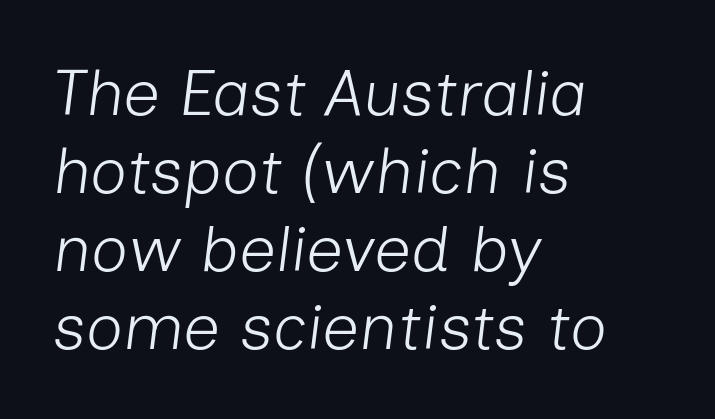
Designer's note — italics engaged. The face used here is proportionally spaced, like ordinary book or web type. The weight tops out at a normal text grade. Descender tails drop into unmarked territory.
